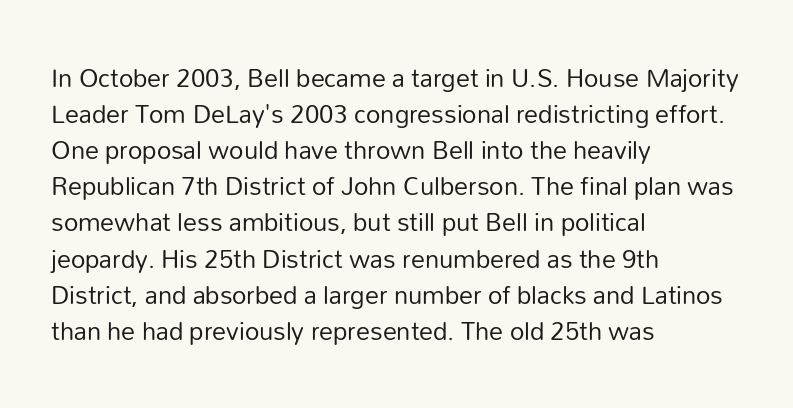
Q: Is the text bold? A: No.
Q: Is the text italic (slanted)? A: No, it is upright.
Q: Is the typeface a serif or a sans-serif typeface? A: Sans-serif.
Q: Is the text underlined? A: No.
Q: How is the paragraph aligned? A: Left-aligned.
Q: Is the spacing between letters normal or unusually wide? A: Normal.
Q: Is the spacing between lines tight, normal or loose? A: Normal.
Q: Width (condensed, normal, or wide)? A: Normal.
Q: Stroke contrast? A: Low.
Q: x-height? A: Medium.
Q: Monospaced? A: No.
